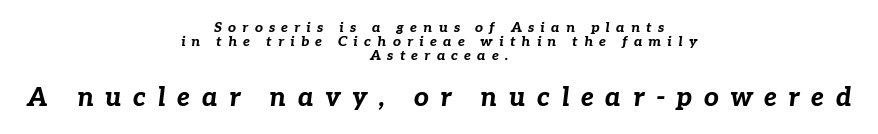
The image shows 26 px bold type, italic (leaning right); set centered, tight line spacing (1.01x), unusually wide letter spacing (+0.44 em), not underlined; the second (bottom) block is 1.86x larger.
